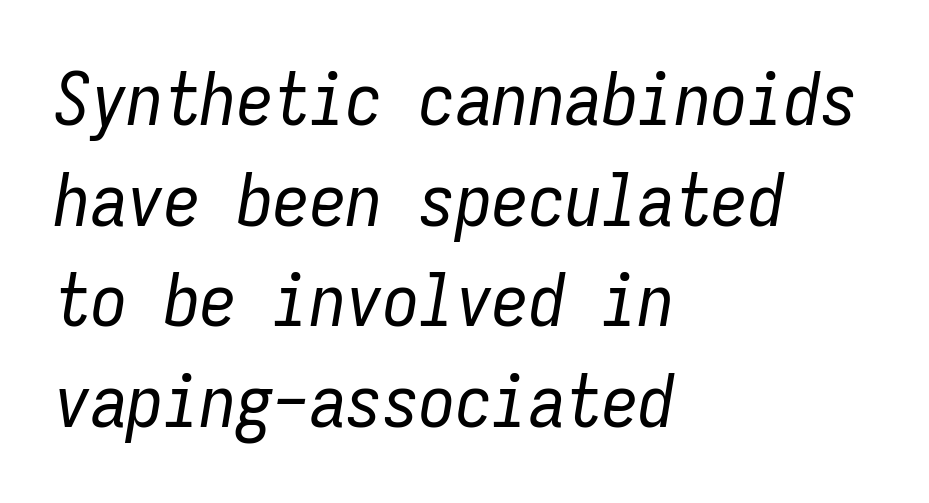
Each row of text sits above clean, open space. No heavy texture on the line: the type isn't bold. Monospaced: the letters line up in strict vertical columns. Would a proofreader flag this as italicized? Yes. In terms of letterspacing, this is plain default setting.
